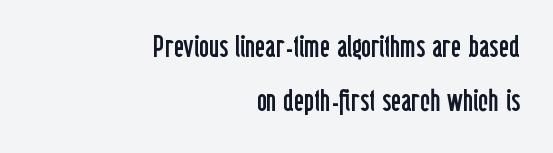
{"serif": "no", "italic": "no", "bold": "no", "weight": "regular", "width": "condensed", "stroke_contrast": "low", "x_height": "medium", "monospaced": "no", "underline": "no", "align": "right", "line_spacing_ratio": 1.75, "letter_spacing": "normal", "letter_spacing_em": 0.0, "glyph_px": 31}
